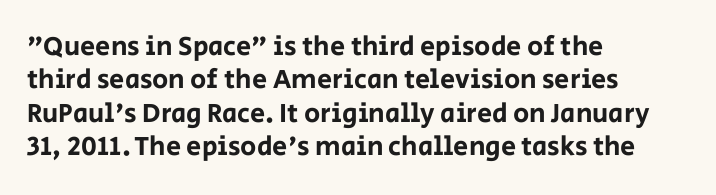
The specimen reads as upright at a glance. The words here are not underlined. Horizontal alignment here is leftward, the default for most running prose. The gaps between neighbouring characters are ordinary and unremarkable.
